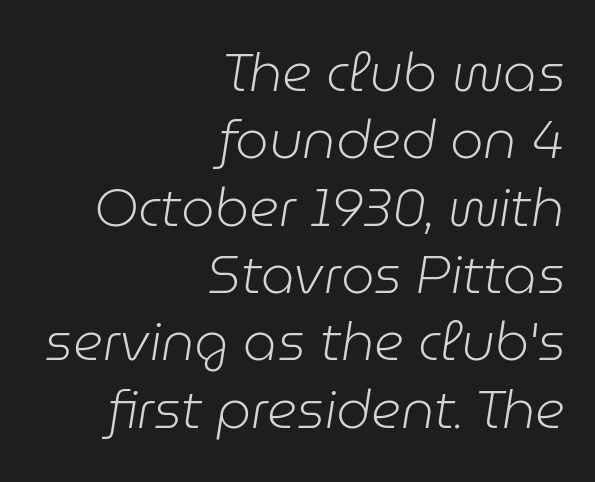
The image shows 53 px light type, italic (leaning right); set right-aligned, normal line spacing (1.27x), normal letter spacing, not underlined; low stroke contrast and a medium x-height.
